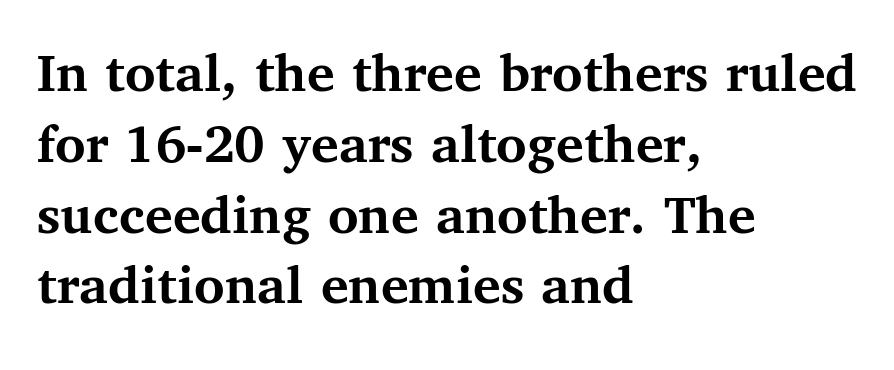
Q: Is the text bold? A: Yes.
Q: Is the text italic (slanted)? A: No, it is upright.
Q: Is the typeface a serif or a sans-serif typeface? A: Serif.
Q: Is the text underlined? A: No.
Q: How is the paragraph aligned? A: Left-aligned.
Q: Is the spacing between letters normal or unusually wide? A: Normal.
Q: Width (condensed, normal, or wide)? A: Normal.
Q: Stroke contrast? A: Medium.
Q: x-height? A: Medium.
Q: Monospaced? A: No.
